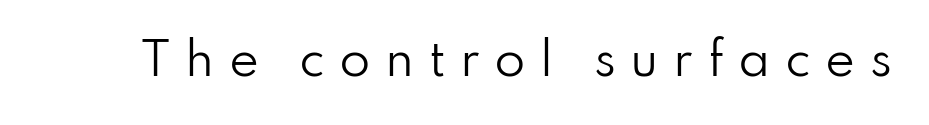
{"serif": "no", "italic": "no", "bold": "no", "weight": "regular", "width": "normal", "stroke_contrast": "low", "x_height": "small", "monospaced": "no", "underline": "no", "letter_spacing": "wide", "letter_spacing_em": 0.32, "glyph_px": 45}
